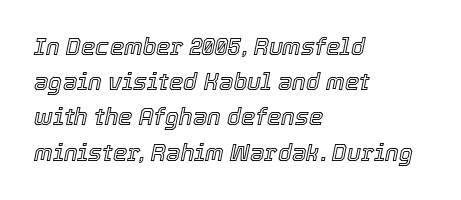
This rendering leaves character spacing at its baseline value. Honestly, the row spacing looks completely unremarkable. The ragged edge is on the right, which tells us the setting is flush left. Check under the words: just untouched page. In terms of posture, this sample is oblique.
